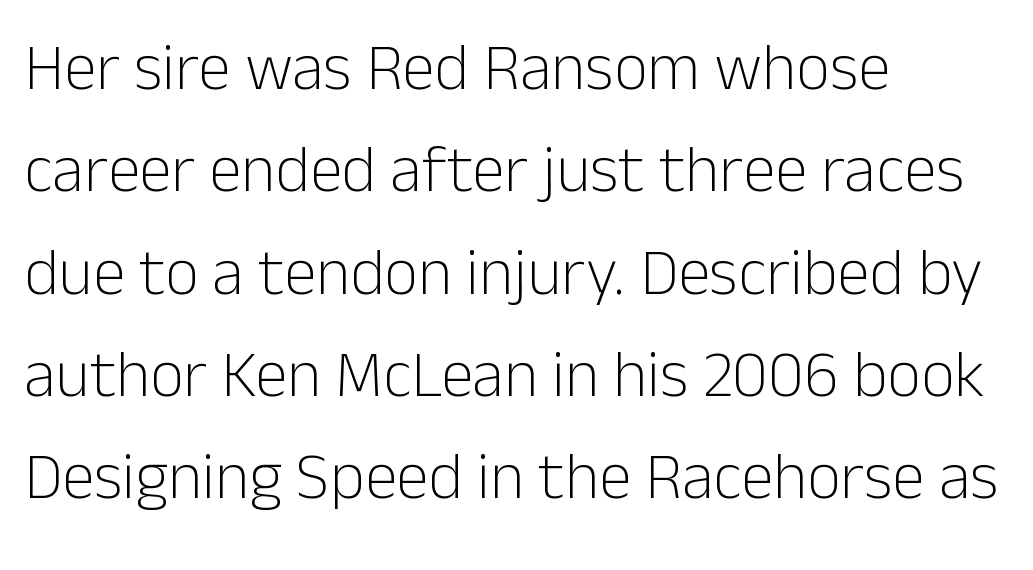
The image shows 66 px light sans-serif type, upright; set left-aligned, normal line spacing (1.55x), normal letter spacing, not underlined; low stroke contrast and a medium x-height.
